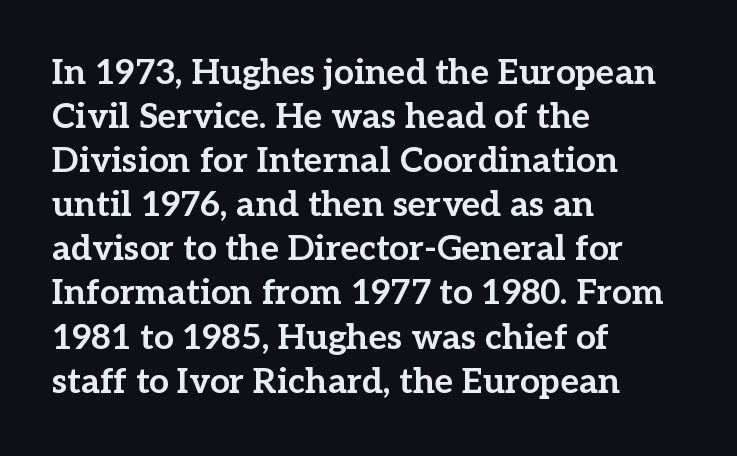
Q: Is the text bold? A: Yes.
Q: Is the text italic (slanted)? A: No, it is upright.
Q: Is the typeface a serif or a sans-serif typeface? A: Serif.
Q: Is the text underlined? A: No.
Q: How is the paragraph aligned? A: Left-aligned.
Q: Is the spacing between letters normal or unusually wide? A: Normal.
Q: Is the spacing between lines tight, normal or loose? A: Normal.
Q: Width (condensed, normal, or wide)? A: Normal.
Q: Stroke contrast? A: Low.
Q: x-height? A: Medium.
Q: Monospaced? A: No.
